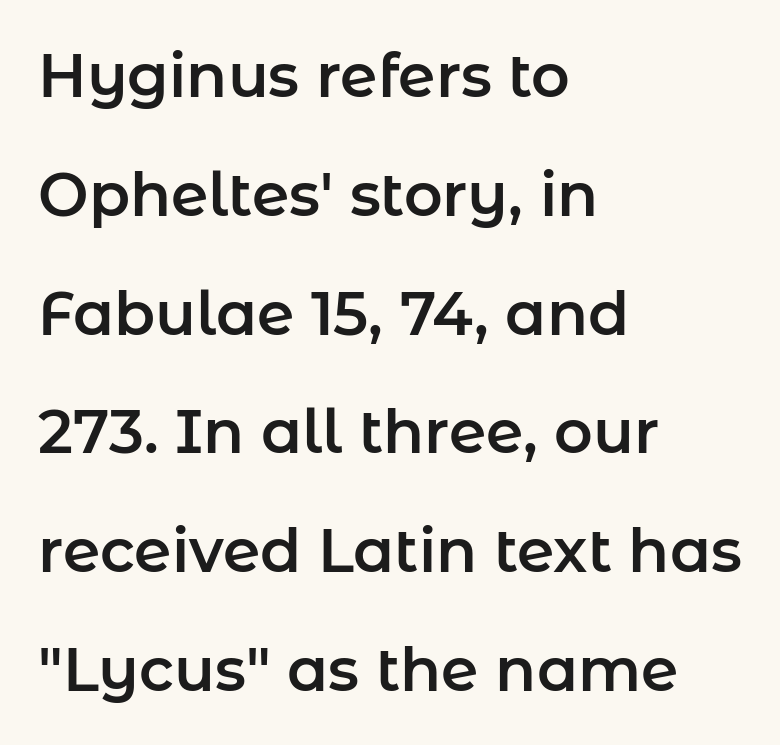
Do the characters align in a grid? No, the font is proportional. Caption: multi-line text, flush left, ragged right. Posture: straight, roman, zero tilt. The space directly below the letters is spotless. The type family on display is of the sans-serif kind.
